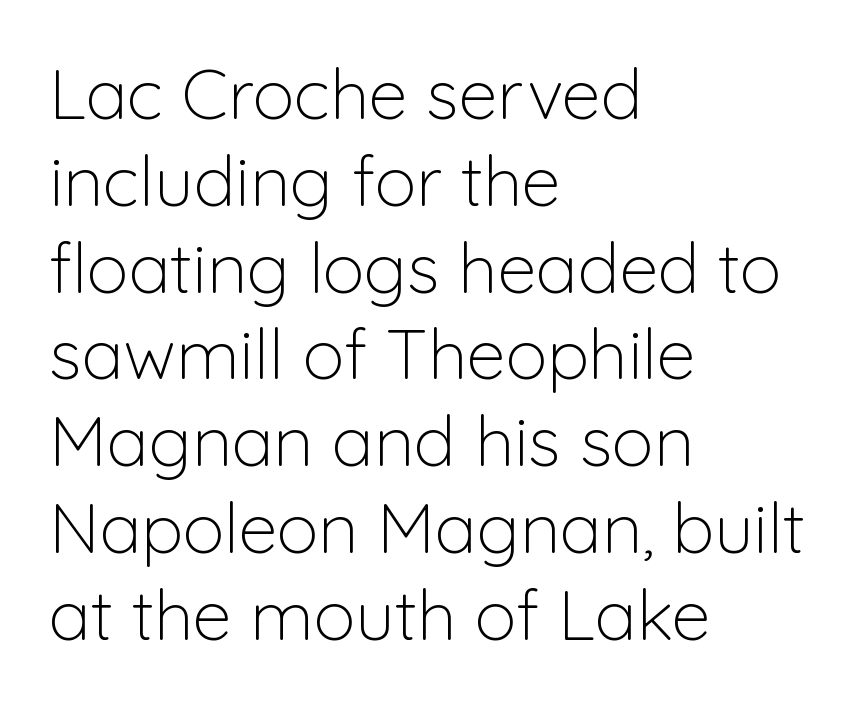
The image shows 70 px light sans-serif type, upright; set left-aligned, line spacing 1.24x, normal letter spacing, not underlined; low stroke contrast and a medium x-height.
